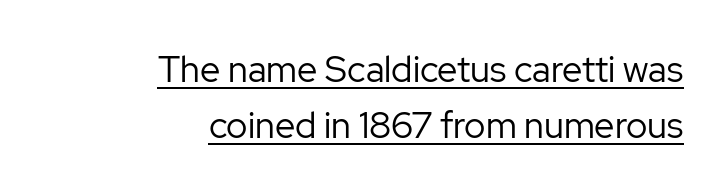
Q: Is the text bold? A: No.
Q: Is the text italic (slanted)? A: No, it is upright.
Q: Is the typeface a serif or a sans-serif typeface? A: Sans-serif.
Q: Is the text underlined? A: Yes.
Q: How is the paragraph aligned? A: Right-aligned.
Q: Is the spacing between letters normal or unusually wide? A: Normal.
Q: Is the spacing between lines tight, normal or loose? A: Normal.
Q: Width (condensed, normal, or wide)? A: Normal.
Q: Stroke contrast? A: Low.
Q: x-height? A: Medium.
Q: Monospaced? A: No.
